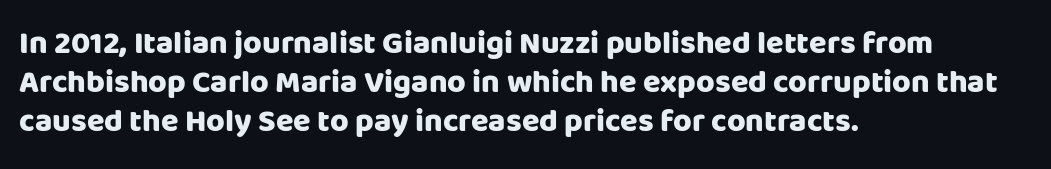
{"serif": "no", "italic": "no", "bold": "yes", "weight": "heavy", "width": "normal", "stroke_contrast": "low", "x_height": "large", "monospaced": "no", "underline": "no", "align": "left", "line_spacing_ratio": 1.22, "letter_spacing": "normal", "letter_spacing_em": 0.0, "glyph_px": 32}
